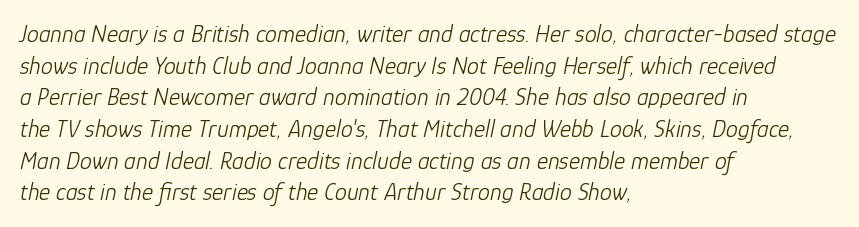
Q: Is the text bold? A: No.
Q: Is the text italic (slanted)? A: Yes, it leans right by about 12 degrees.
Q: Is the text underlined? A: No.
Q: How is the paragraph aligned? A: Left-aligned.
Q: Is the spacing between letters normal or unusually wide? A: Normal.
Q: Is the spacing between lines tight, normal or loose? A: Normal.
